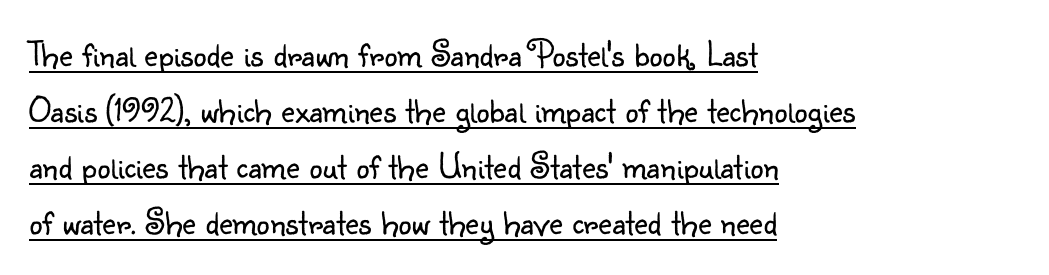
Q: Is the text bold? A: No.
Q: Is the text italic (slanted)? A: No, it is upright.
Q: Is the typeface a serif or a sans-serif typeface? A: Sans-serif.
Q: Is the text underlined? A: Yes.
Q: How is the paragraph aligned? A: Left-aligned.
Q: Is the spacing between letters normal or unusually wide? A: Normal.
Q: Is the spacing between lines tight, normal or loose? A: Normal.
Q: Width (condensed, normal, or wide)? A: Normal.
Q: Stroke contrast? A: Low.
Q: x-height? A: Small.
Q: Monospaced? A: No.
